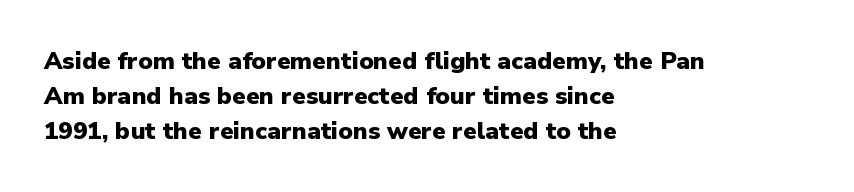
{"italic": "no", "bold": "yes", "underline": "no", "align": "left", "line_spacing": "normal", "line_spacing_ratio": 1.45, "letter_spacing": "normal", "letter_spacing_em": 0.0, "glyph_px": 24}
